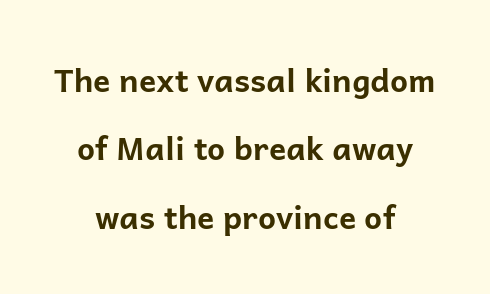
{"serif": "no", "italic": "no", "bold": "yes", "weight": "bold", "width": "normal", "stroke_contrast": "low", "x_height": "medium", "monospaced": "no", "underline": "no", "align": "center", "line_spacing": "loose", "line_spacing_ratio": 2.14, "letter_spacing": "normal", "letter_spacing_em": 0.0, "glyph_px": 32}
